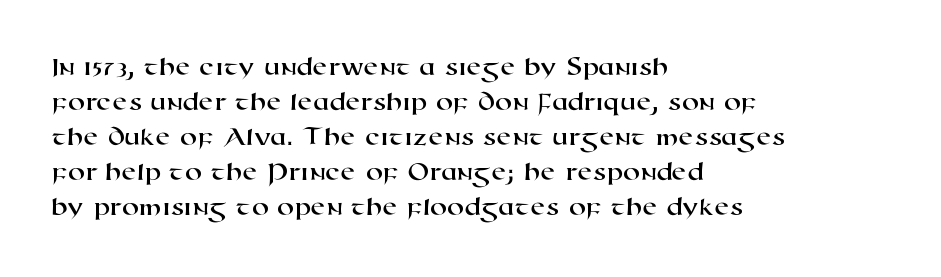
The image shows 27 px text type; set left-aligned, normal line spacing (1.3x), normal letter spacing, not underlined.
